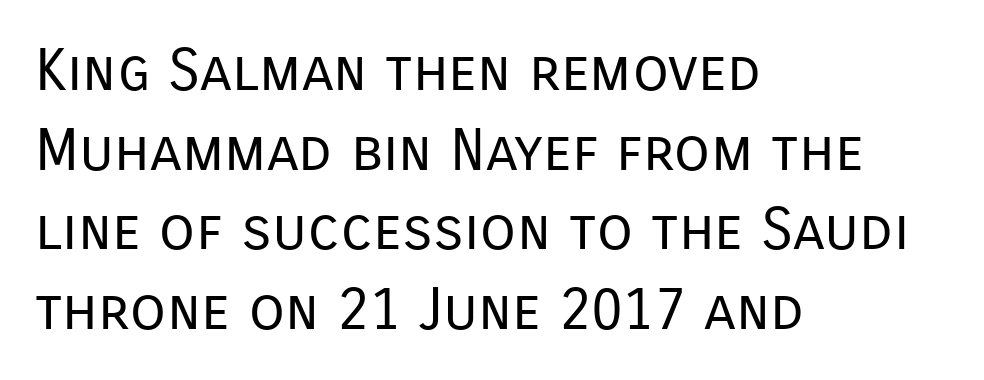
The image shows 59 px regular-weight sans-serif type, upright; set left-aligned, normal line spacing (1.35x), normal letter spacing, not underlined; low stroke contrast and a medium x-height.
